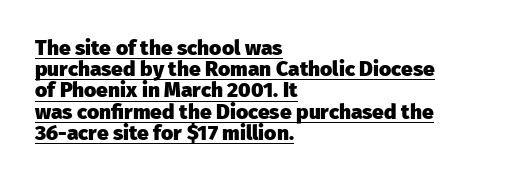
Q: Is the text bold? A: Yes.
Q: Is the text italic (slanted)? A: No, it is upright.
Q: Is the text underlined? A: Yes.
Q: How is the paragraph aligned? A: Left-aligned.
Q: Is the spacing between letters normal or unusually wide? A: Normal.
Q: Is the spacing between lines tight, normal or loose? A: Tight.
